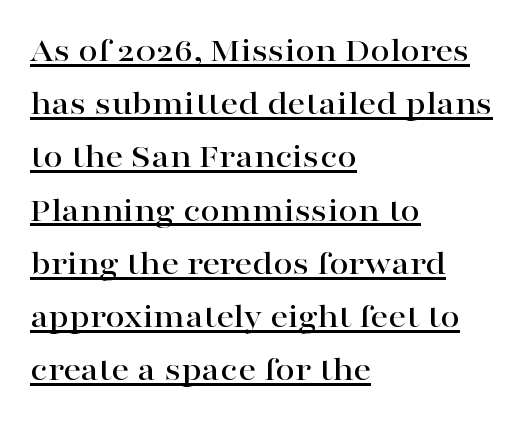
{"serif": "yes", "italic": "no", "width": "wide", "stroke_contrast": "high", "x_height": "medium", "monospaced": "no", "underline": "yes", "align": "left", "line_spacing": "normal", "line_spacing_ratio": 1.52, "letter_spacing": "normal", "letter_spacing_em": 0.0, "glyph_px": 35}
